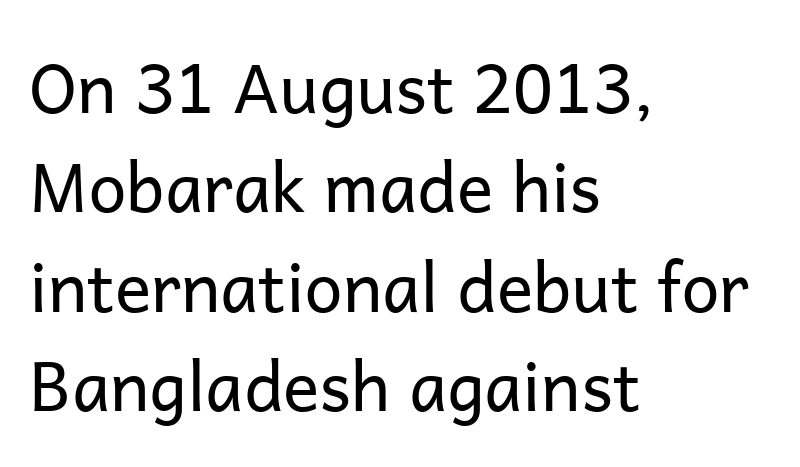
Q: Is the text bold? A: No.
Q: Is the text italic (slanted)? A: No, it is upright.
Q: Is the typeface a serif or a sans-serif typeface? A: Sans-serif.
Q: Is the text underlined? A: No.
Q: How is the paragraph aligned? A: Left-aligned.
Q: Is the spacing between letters normal or unusually wide? A: Normal.
Q: Is the spacing between lines tight, normal or loose? A: Normal.
Q: Width (condensed, normal, or wide)? A: Normal.
Q: Stroke contrast? A: Low.
Q: x-height? A: Medium.
Q: Monospaced? A: No.
